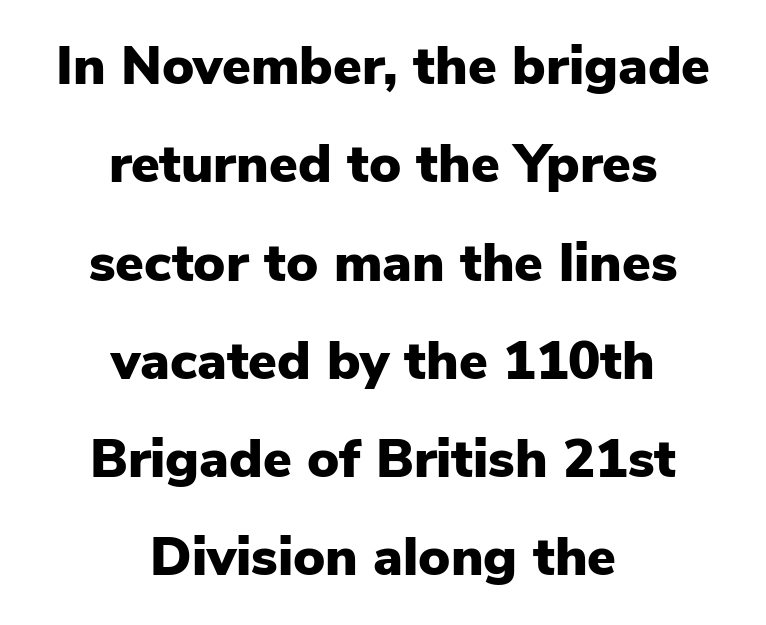
The image shows 54 px heavy sans-serif type, upright; set centered, line spacing 1.82x, normal letter spacing, not underlined; low stroke contrast and a medium x-height.
